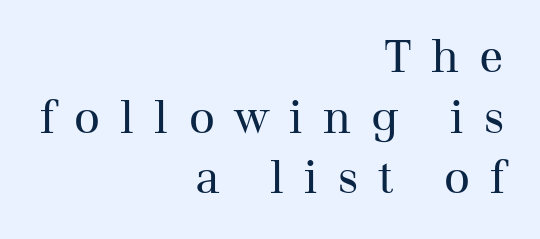
The image shows 45 px regular-weight serif type, upright; set right-aligned, normal line spacing (1.35x), unusually wide letter spacing (+0.45 em), not underlined; medium stroke contrast and a medium x-height.
